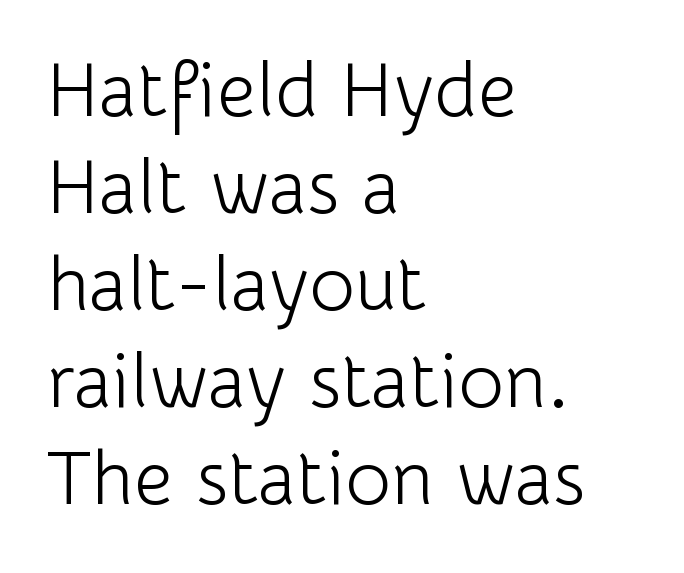
Q: Is the text bold? A: No.
Q: Is the text italic (slanted)? A: No, it is upright.
Q: Is the typeface a serif or a sans-serif typeface? A: Sans-serif.
Q: Is the text underlined? A: No.
Q: How is the paragraph aligned? A: Left-aligned.
Q: Is the spacing between letters normal or unusually wide? A: Normal.
Q: Is the spacing between lines tight, normal or loose? A: Normal.
Q: Width (condensed, normal, or wide)? A: Normal.
Q: Stroke contrast? A: Low.
Q: x-height? A: Medium.
Q: Monospaced? A: No.
